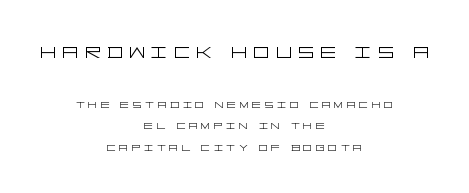
The image shows 25 px text type, upright; set centered, normal line spacing (1.55x), unusually wide letter spacing (+0.25 em), not underlined; the first (top) block is 1.79x larger.
